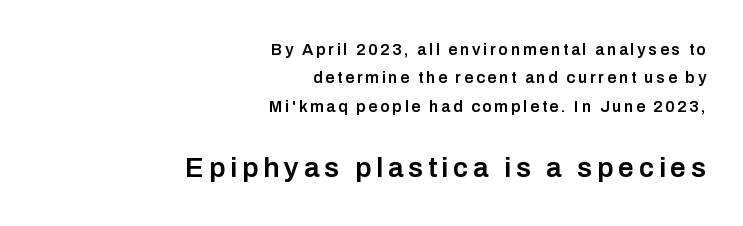
{"serif": "no", "italic": "no", "bold": "semi", "weight": "semibold", "width": "normal", "stroke_contrast": "low", "x_height": "medium", "monospaced": "no", "underline": "no", "align": "right", "line_spacing_ratio": 1.78, "larger_block": "second", "size_ratio": 1.75, "glyph_px": 28}
